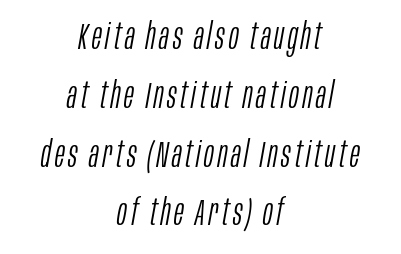
The space beneath each line is pristine and unruled. Compared with ordinary roman type, these characters are visibly tilted. A typesetter would call this proportional, since set widths differ per character. Caption: multi-line text, centered on the measure. The leading is moderate, giving the passage an even texture.
